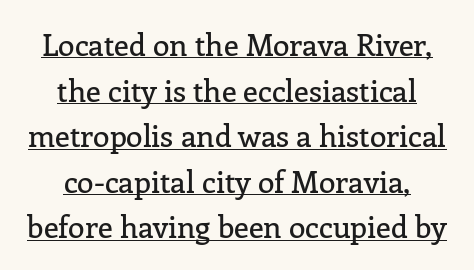
Caption: lettering with a line underneath. Words appear dense and cohesive because spacing is normal. Each line is balanced around a shared central axis. This rendering employs a face with finishing strokes, i.e., a serif. These lines are rendered in a variable-pitch font.
